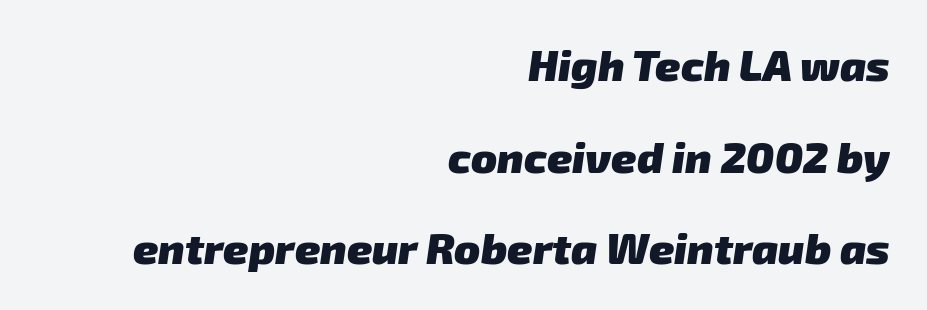
Each line ends at the same right margin while the left side varies. Does the type have serifs? No, each stem ends abruptly. Each letter keeps its own natural width here, so spacing adapts to shape. Characters follow at the spacing the type designer built in. Underlining? Definitely not there.
